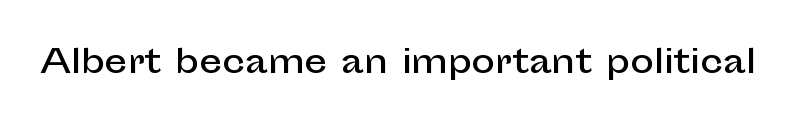
Rendered with straight, roman letterforms. You could not count columns in this text — the font is proportionally spaced. Rule under the text: the space is simply empty. The letters carry no serifs — their stems end cleanly without finishing strokes. This sample uses plain, unmodified letter spacing.
